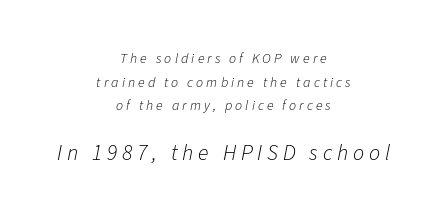
The face used here has a pronounced slope to its letters. A centered setting, common on invitations and titles, is used for this passage. Glyph-to-glyph distance is far greater than everyday printed text. Reading top to bottom, the characters get bigger at the block break.
